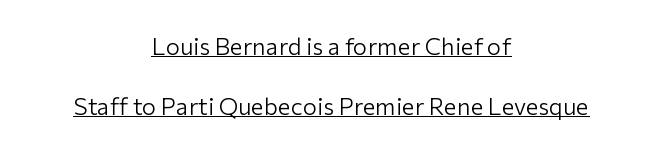
Is there much room between lines? Yes — plenty of vertical air separates them. The letters stand upright; this is a roman face. Is the stroke heavy? The answer is a plain regular-or-lighter. The line texture is even and compact thanks to regular tracking. Each line is balanced around a shared central axis. Underlining? Definitely there.
